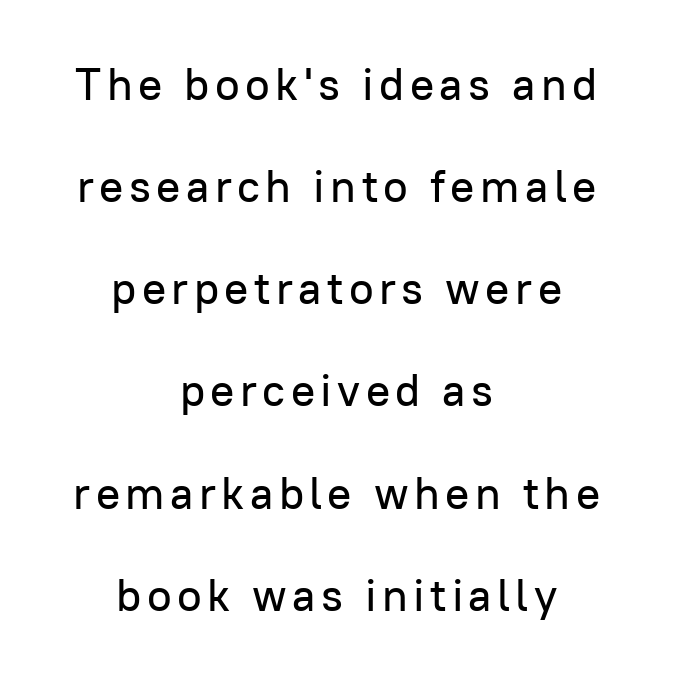
Q: Is the text italic (slanted)? A: No, it is upright.
Q: Is the typeface a serif or a sans-serif typeface? A: Sans-serif.
Q: Is the text underlined? A: No.
Q: How is the paragraph aligned? A: Centered.
Q: Is the spacing between lines tight, normal or loose? A: Loose.
Q: Width (condensed, normal, or wide)? A: Normal.
Q: Stroke contrast? A: Low.
Q: x-height? A: Medium.
Q: Monospaced? A: No.
